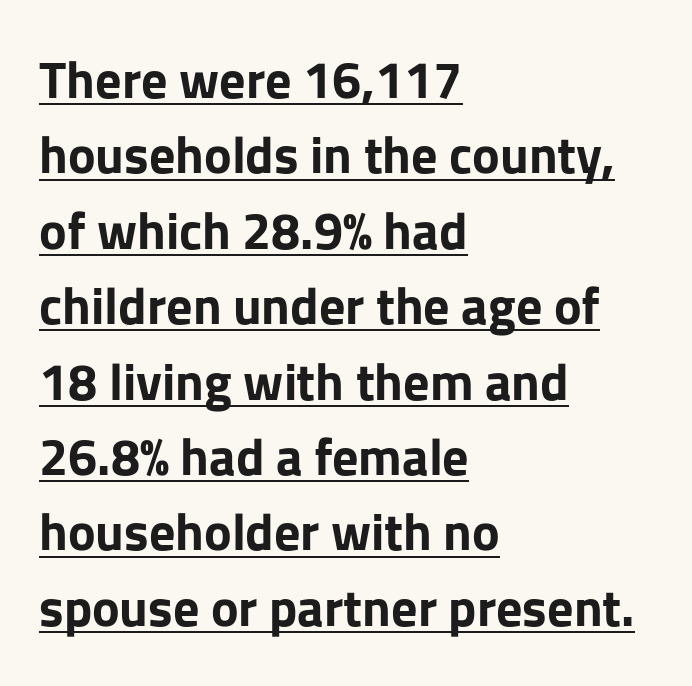
Q: Is the text bold? A: Yes.
Q: Is the text italic (slanted)? A: No, it is upright.
Q: Is the typeface a serif or a sans-serif typeface? A: Sans-serif.
Q: Is the text underlined? A: Yes.
Q: How is the paragraph aligned? A: Left-aligned.
Q: Is the spacing between letters normal or unusually wide? A: Normal.
Q: Is the spacing between lines tight, normal or loose? A: Normal.
Q: Width (condensed, normal, or wide)? A: Normal.
Q: Stroke contrast? A: Low.
Q: x-height? A: Medium.
Q: Monospaced? A: No.
